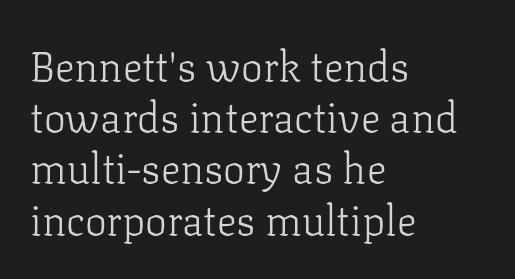
Q: Is the text bold? A: No.
Q: Is the text italic (slanted)? A: No, it is upright.
Q: Is the typeface a serif or a sans-serif typeface? A: Serif.
Q: Is the text underlined? A: No.
Q: How is the paragraph aligned? A: Left-aligned.
Q: Is the spacing between letters normal or unusually wide? A: Normal.
Q: Is the spacing between lines tight, normal or loose? A: Normal.
Q: Width (condensed, normal, or wide)? A: Normal.
Q: Stroke contrast? A: Low.
Q: x-height? A: Medium.
Q: Monospaced? A: No.
